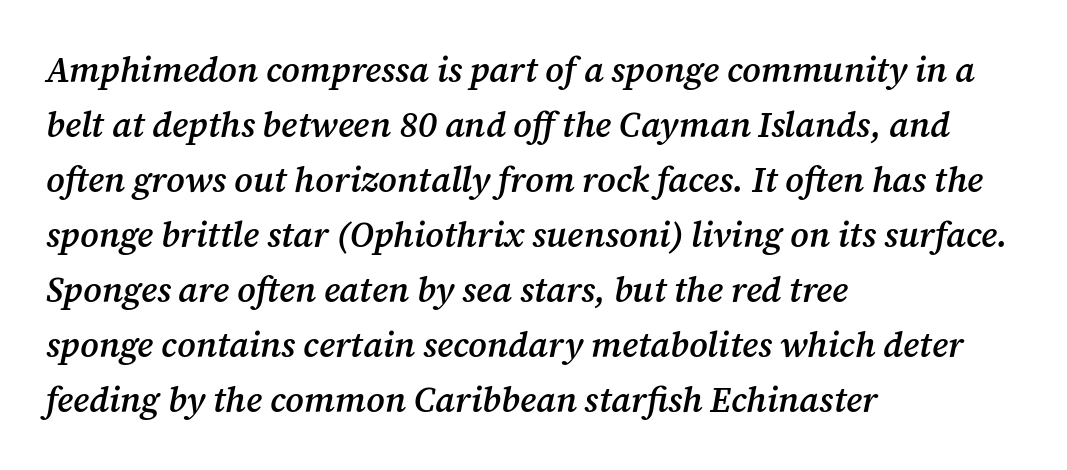
The image shows 35 px semibold serif type, italic (leaning right); set left-aligned, normal line spacing (1.57x), normal letter spacing, not underlined; medium stroke contrast and a medium x-height.
